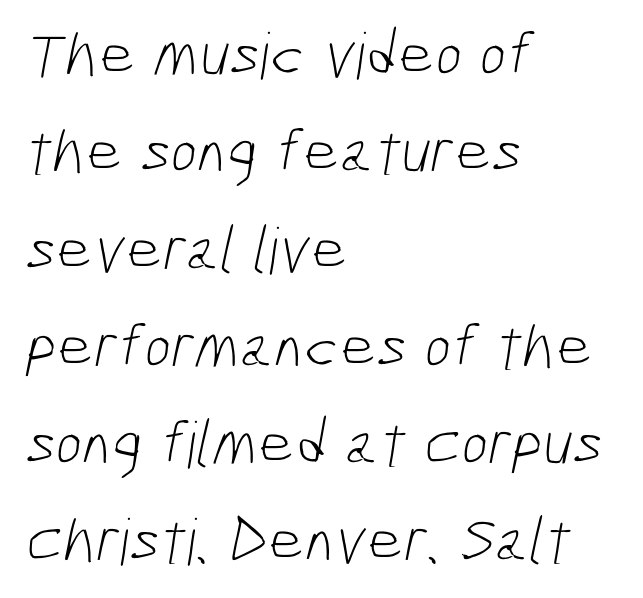
Q: Is the text bold? A: No.
Q: Is the typeface a serif or a sans-serif typeface? A: Sans-serif.
Q: Is the text underlined? A: No.
Q: How is the paragraph aligned? A: Left-aligned.
Q: Is the spacing between letters normal or unusually wide? A: Normal.
Q: Is the spacing between lines tight, normal or loose? A: Normal.
Q: Width (condensed, normal, or wide)? A: Condensed.
Q: Stroke contrast? A: Low.
Q: x-height? A: Medium.
Q: Monospaced? A: No.
